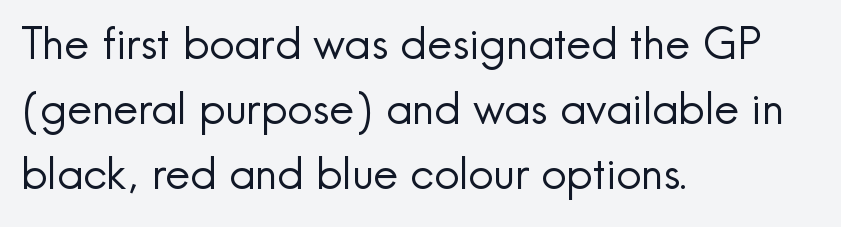
The image shows 44 px regular-weight sans-serif type, upright; set left-aligned, normal line spacing (1.48x), normal letter spacing, not underlined; a small x-height.
